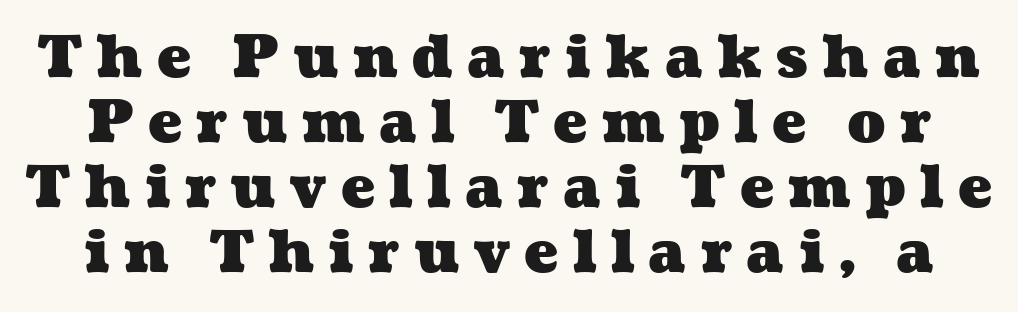
The image shows 57 px heavy, wide type; set tight line spacing (1.14x), unusually wide letter spacing (+0.25 em), not underlined; medium stroke contrast and a medium x-height.
